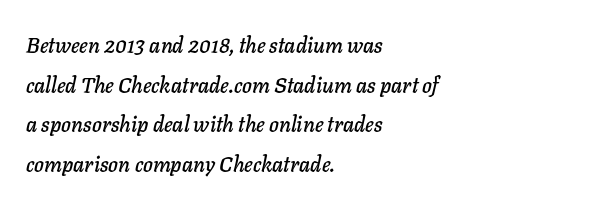
The image shows 21 px text type, italic (leaning right); set left-aligned, line spacing 1.89x, normal letter spacing, not underlined.
